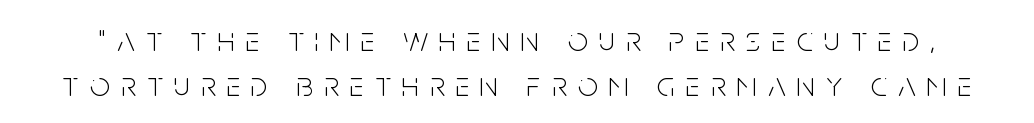
{"serif": "no", "italic": "no", "bold": "no", "weight": "light", "width": "condensed", "stroke_contrast": "low", "x_height": "large", "monospaced": "no", "underline": "no", "line_spacing": "normal", "line_spacing_ratio": 1.28, "letter_spacing": "wide", "letter_spacing_em": 0.32, "glyph_px": 35}
